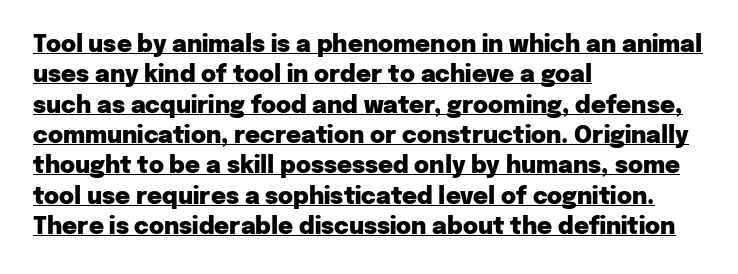
Q: Is the text bold? A: Yes.
Q: Is the text italic (slanted)? A: No, it is upright.
Q: Is the text underlined? A: Yes.
Q: How is the paragraph aligned? A: Left-aligned.
Q: Is the spacing between letters normal or unusually wide? A: Normal.
Q: Is the spacing between lines tight, normal or loose? A: Normal.
